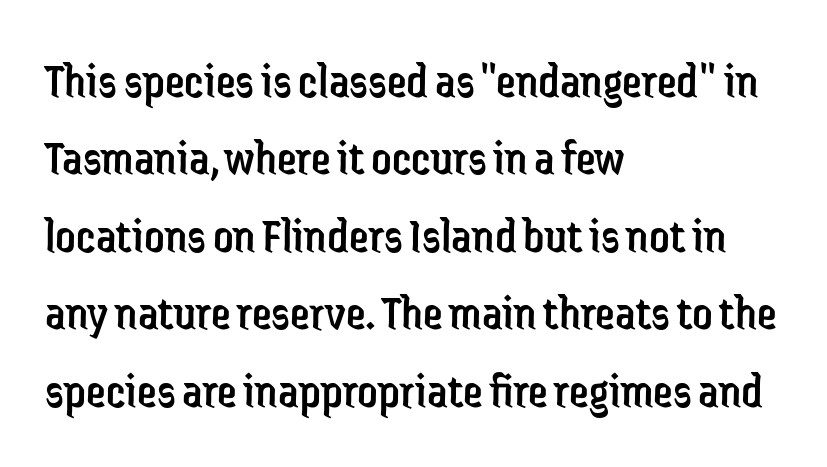
Q: Is the text bold? A: No.
Q: Is the text italic (slanted)? A: No, it is upright.
Q: Is the typeface a serif or a sans-serif typeface? A: Sans-serif.
Q: Is the text underlined? A: No.
Q: How is the paragraph aligned? A: Left-aligned.
Q: Is the spacing between letters normal or unusually wide? A: Normal.
Q: Is the spacing between lines tight, normal or loose? A: Normal.
Q: Width (condensed, normal, or wide)? A: Condensed.
Q: Stroke contrast? A: Low.
Q: x-height? A: Medium.
Q: Monospaced? A: No.
